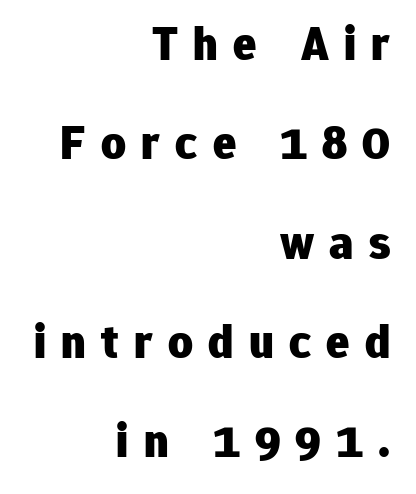
Q: Is the text bold? A: Yes.
Q: Is the text italic (slanted)? A: No, it is upright.
Q: Is the typeface a serif or a sans-serif typeface? A: Sans-serif.
Q: Is the text underlined? A: No.
Q: How is the paragraph aligned? A: Right-aligned.
Q: Is the spacing between letters normal or unusually wide? A: Unusually wide.
Q: Is the spacing between lines tight, normal or loose? A: Loose.
Q: Width (condensed, normal, or wide)? A: Normal.
Q: Stroke contrast? A: Low.
Q: x-height? A: Medium.
Q: Monospaced? A: No.
